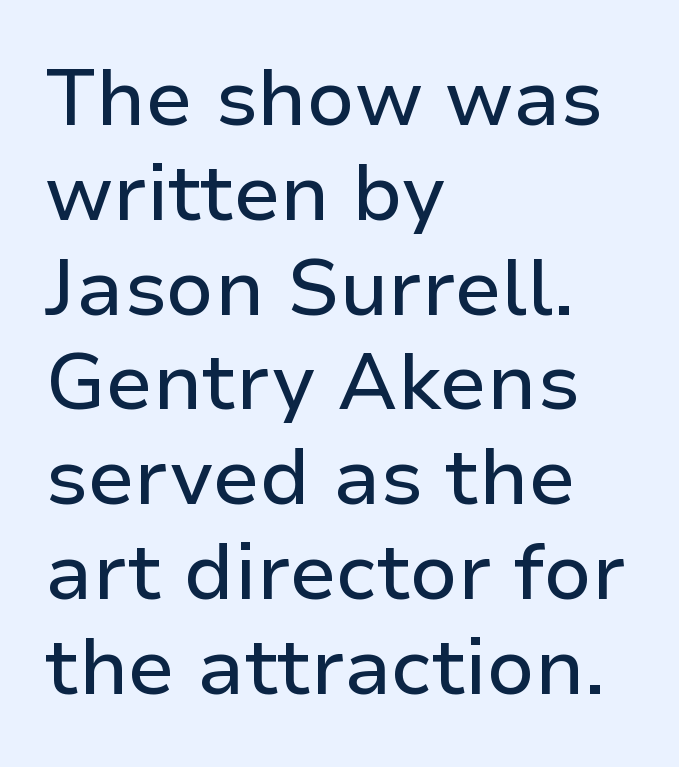
{"serif": "no", "italic": "no", "width": "normal", "stroke_contrast": "low", "x_height": "medium", "monospaced": "no", "underline": "no", "align": "left", "line_spacing_ratio": 1.2, "letter_spacing": "normal", "letter_spacing_em": 0.0, "glyph_px": 79}
